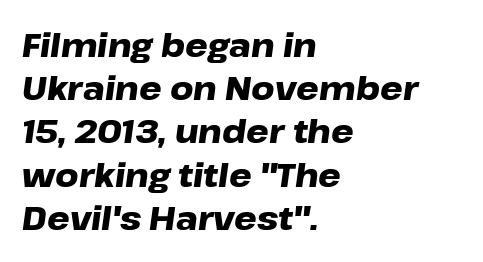
{"italic": "yes", "lean": "right", "slant_degrees": 8, "bold": "yes", "weight": "heavy", "width": "wide", "stroke_contrast": "low", "x_height": "medium", "monospaced": "no", "underline": "no", "align": "left", "line_spacing": "normal", "line_spacing_ratio": 1.35, "letter_spacing": "normal", "letter_spacing_em": 0.0, "glyph_px": 32}
